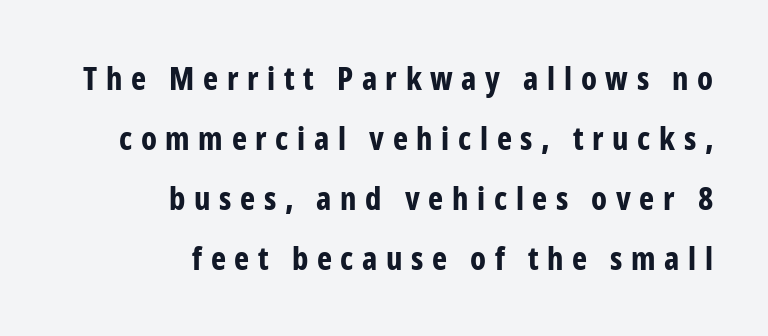
Ascenders rise straight up at ninety degrees. Characters follow at a spacing far wider than the type designer built in. Is this a fixed-width face? No — the glyphs have proportional, varying widths. The words here are not underlined. The font is running at its bold setting. These lines stack with their right ends in a neat column.
